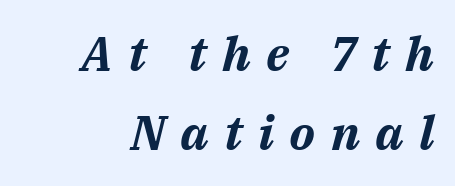
Q: Is the text bold? A: Yes.
Q: Is the text italic (slanted)? A: Yes, it leans right by about 14 degrees.
Q: Is the text underlined? A: No.
Q: Is the spacing between letters normal or unusually wide? A: Unusually wide.
Q: Is the spacing between lines tight, normal or loose? A: Normal.
Q: Width (condensed, normal, or wide)? A: Normal.
Q: Stroke contrast? A: Medium.
Q: x-height? A: Medium.
Q: Monospaced? A: No.
